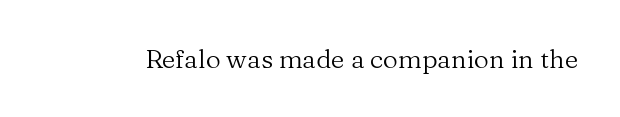
The image shows 26 px text type, upright; set normal letter spacing, not underlined.
